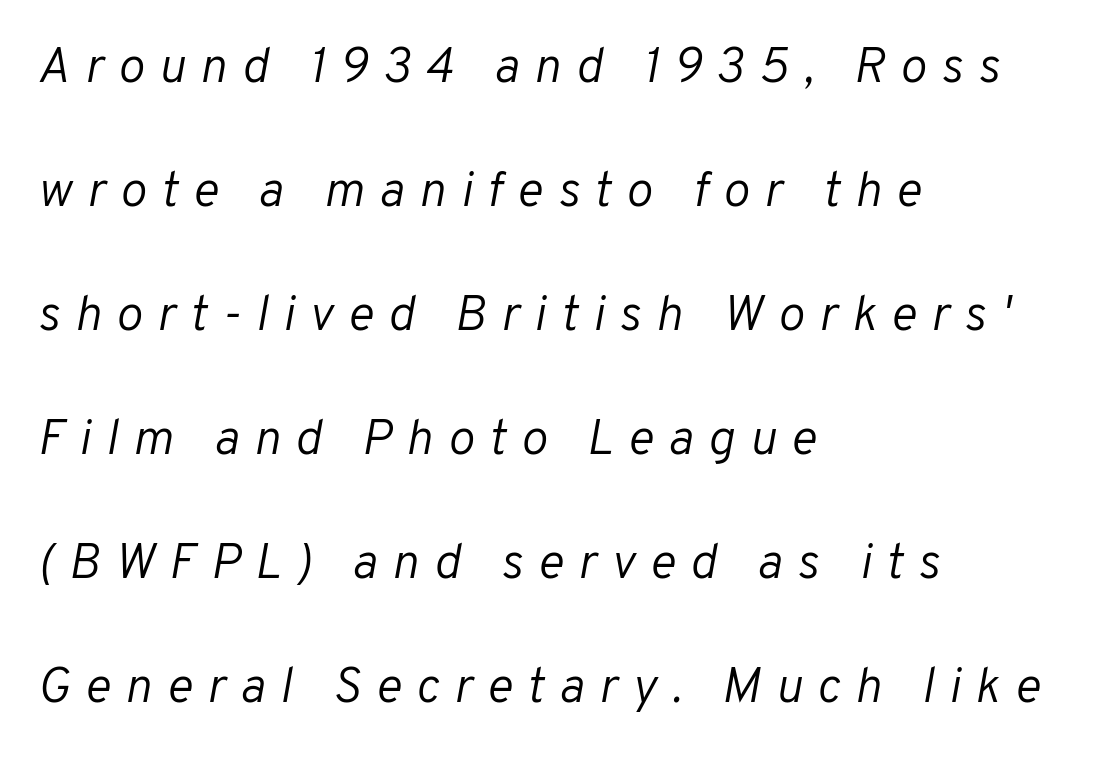
The image shows 50 px light type, italic (leaning right); set left-aligned, loose line spacing (2.48x), unusually wide letter spacing (+0.29 em), not underlined; low stroke contrast and a medium x-height.
